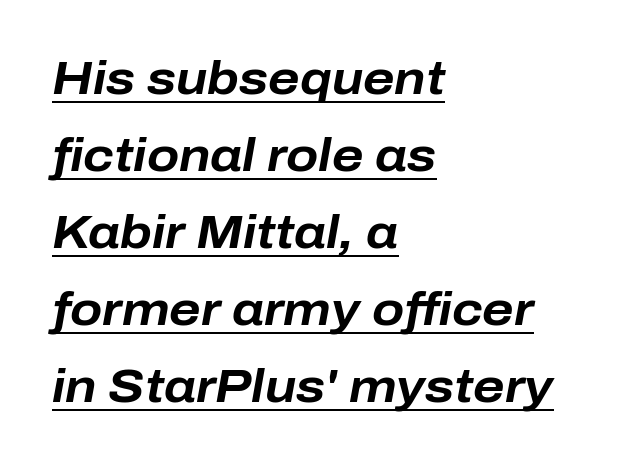
Q: Is the text bold? A: Yes.
Q: Is the text italic (slanted)? A: Yes, it leans right by about 10 degrees.
Q: Is the text underlined? A: Yes.
Q: How is the paragraph aligned? A: Left-aligned.
Q: Is the spacing between letters normal or unusually wide? A: Normal.
Q: Is the spacing between lines tight, normal or loose? A: Normal.
Q: Width (condensed, normal, or wide)? A: Normal.
Q: Stroke contrast? A: Low.
Q: x-height? A: Medium.
Q: Monospaced? A: No.
